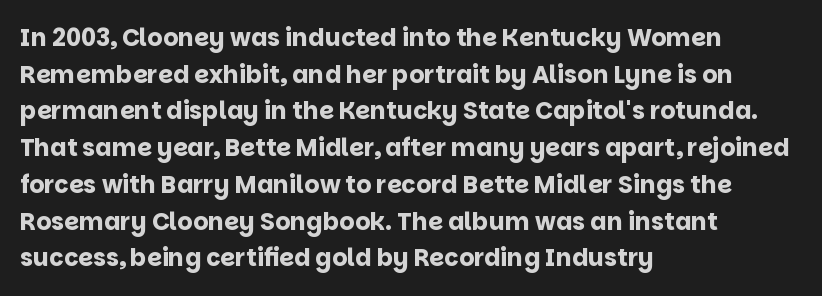
Q: Is the text bold? A: Yes.
Q: Is the text italic (slanted)? A: No, it is upright.
Q: Is the text underlined? A: No.
Q: How is the paragraph aligned? A: Left-aligned.
Q: Is the spacing between letters normal or unusually wide? A: Normal.
Q: Is the spacing between lines tight, normal or loose? A: Normal.
